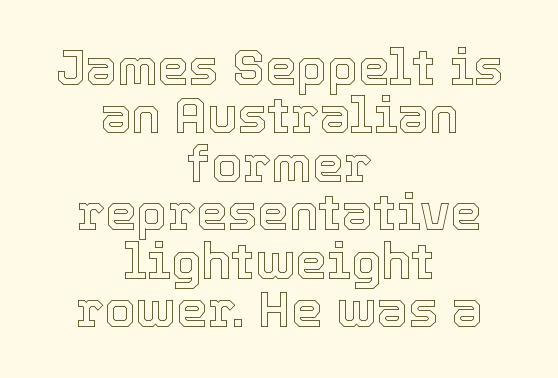
Typeset on center — no edge is straight. Underlining? Definitely not there. Vertical strokes here are truly vertical. Notice how descenders almost collide with the ascenders below — that's tight leading.
